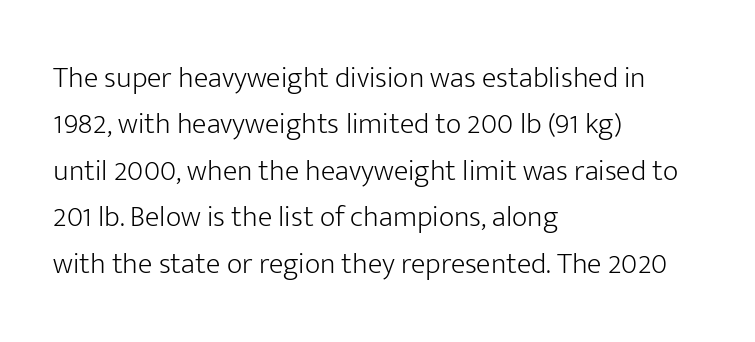
Q: Is the text bold? A: No.
Q: Is the text italic (slanted)? A: No, it is upright.
Q: Is the typeface a serif or a sans-serif typeface? A: Sans-serif.
Q: Is the text underlined? A: No.
Q: How is the paragraph aligned? A: Left-aligned.
Q: Is the spacing between letters normal or unusually wide? A: Normal.
Q: Is the spacing between lines tight, normal or loose? A: Normal.
Q: Width (condensed, normal, or wide)? A: Normal.
Q: Stroke contrast? A: Low.
Q: x-height? A: Medium.
Q: Monospaced? A: No.
